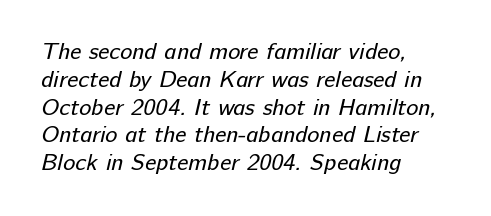
Quick note: underline off. Students, note that the glyphs here touch the page at normal intervals. Vertical stems look standard width or narrower in stroke. These lines are set flush left with a ragged right edge.
